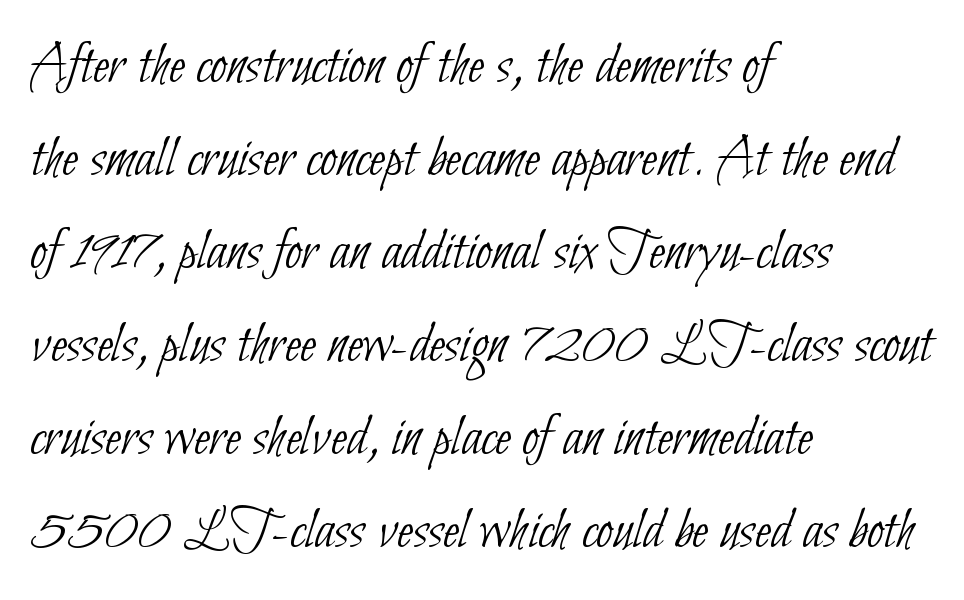
{"serif": "no", "bold": "no", "weight": "thin", "width": "condensed", "stroke_contrast": "low", "x_height": "small", "monospaced": "no", "underline": "no", "align": "left", "line_spacing": "normal", "line_spacing_ratio": 1.55, "letter_spacing": "normal", "letter_spacing_em": 0.0, "glyph_px": 60}
